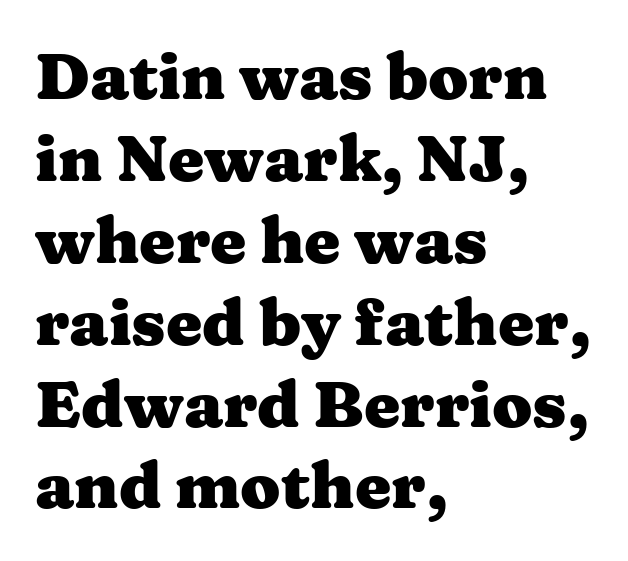
Q: Is the text bold? A: Yes.
Q: Is the text italic (slanted)? A: No, it is upright.
Q: Is the typeface a serif or a sans-serif typeface? A: Serif.
Q: Is the text underlined? A: No.
Q: How is the paragraph aligned? A: Left-aligned.
Q: Is the spacing between letters normal or unusually wide? A: Normal.
Q: Is the spacing between lines tight, normal or loose? A: Normal.
Q: Width (condensed, normal, or wide)? A: Wide.
Q: Stroke contrast? A: Medium.
Q: x-height? A: Medium.
Q: Monospaced? A: No.
